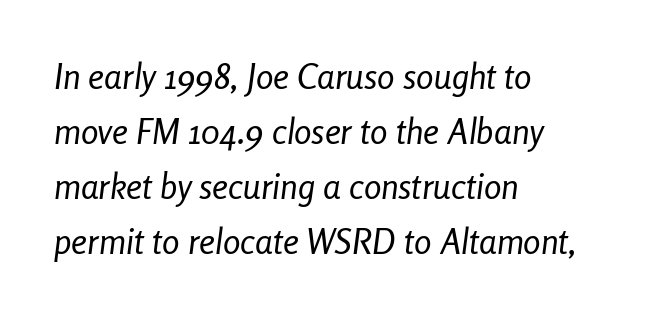
Italic: yes, the glyphs are oblique. The letters sit at their default tracking, neither squeezed nor spread. The block of text has a typical density, with ordinary space between rows. These lines are rendered in a variable-pitch font. A quiet, ordinary-to-light weight characterises the typeface. The lines in this sample share a left origin and differ only in where they stop.
